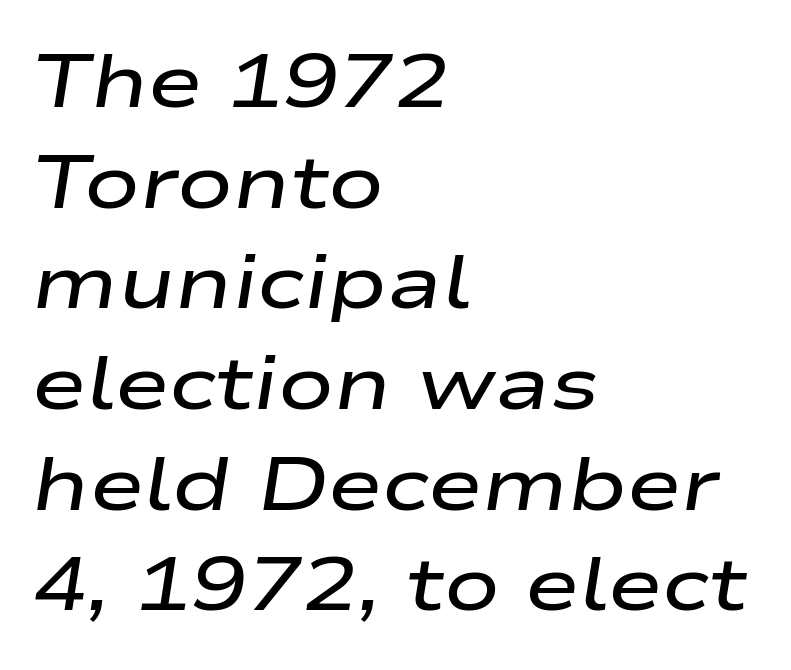
Q: Is the text bold? A: Semi-bold.
Q: Is the text italic (slanted)? A: Yes, it leans right by about 9 degrees.
Q: Is the text underlined? A: No.
Q: How is the paragraph aligned? A: Left-aligned.
Q: Is the spacing between letters normal or unusually wide? A: Normal.
Q: Is the spacing between lines tight, normal or loose? A: Normal.
Q: Width (condensed, normal, or wide)? A: Wide.
Q: Stroke contrast? A: Low.
Q: x-height? A: Medium.
Q: Monospaced? A: No.
